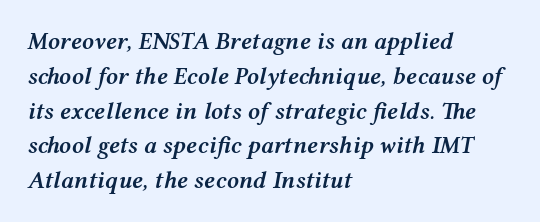
The image shows 24 px text type, italic (leaning right); set left-aligned, normal line spacing (1.45x), normal letter spacing, not underlined.
